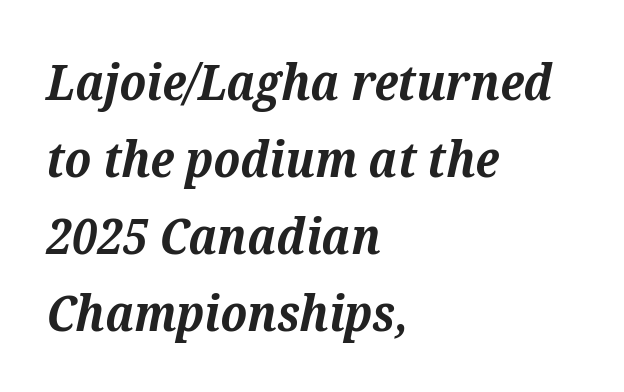
Students, note that the glyphs here touch the page at normal intervals. Baseline-to-baseline distance is the conventional proportion of letter height. A bare baseline throughout the passage. Look at the stroke-to-counter ratio: heavy, a bold.
